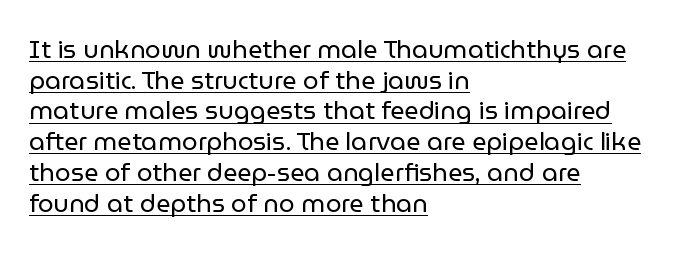
The image shows 25 px text type, upright; set left-aligned, line spacing 1.23x, normal letter spacing, underlined.
